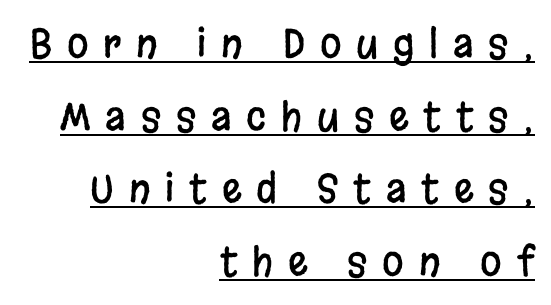
{"serif": "no", "italic": "no", "width": "condensed", "stroke_contrast": "low", "x_height": "large", "monospaced": "no", "underline": "yes", "align": "right", "line_spacing_ratio": 1.86, "letter_spacing": "wide", "letter_spacing_em": 0.38, "glyph_px": 39}
